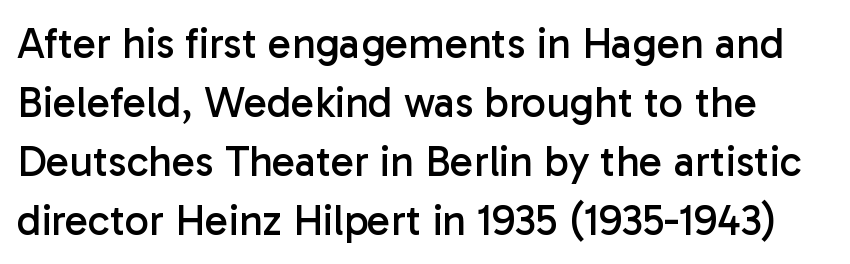
Q: Is the text bold? A: No.
Q: Is the text italic (slanted)? A: No, it is upright.
Q: Is the typeface a serif or a sans-serif typeface? A: Sans-serif.
Q: Is the text underlined? A: No.
Q: Is the spacing between letters normal or unusually wide? A: Normal.
Q: Is the spacing between lines tight, normal or loose? A: Normal.
Q: Width (condensed, normal, or wide)? A: Normal.
Q: Stroke contrast? A: Low.
Q: x-height? A: Medium.
Q: Monospaced? A: No.
